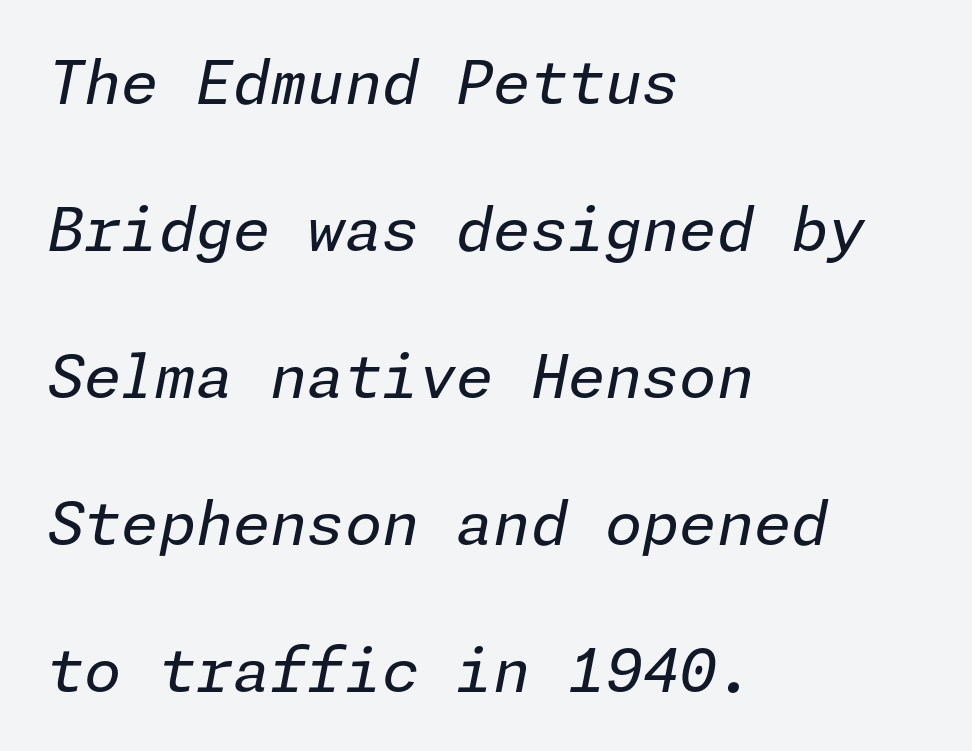
The image shows 60 px regular-weight type, italic (leaning right); set left-aligned, loose line spacing (2.45x), normal letter spacing, not underlined; low stroke contrast and a medium x-height.
